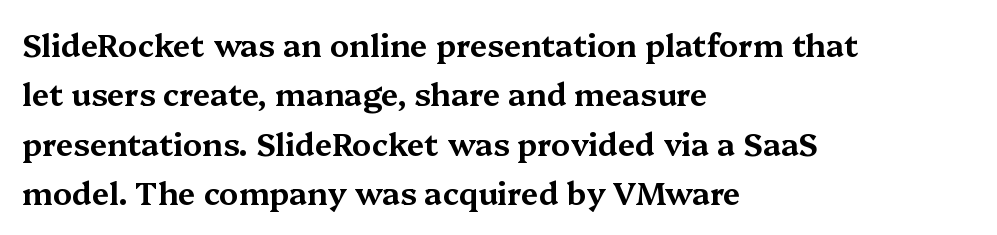
Q: Is the text italic (slanted)? A: No, it is upright.
Q: Is the typeface a serif or a sans-serif typeface? A: Serif.
Q: Is the text underlined? A: No.
Q: How is the paragraph aligned? A: Left-aligned.
Q: Is the spacing between letters normal or unusually wide? A: Normal.
Q: Is the spacing between lines tight, normal or loose? A: Normal.
Q: Width (condensed, normal, or wide)? A: Wide.
Q: Stroke contrast? A: Medium.
Q: x-height? A: Medium.
Q: Monospaced? A: No.
